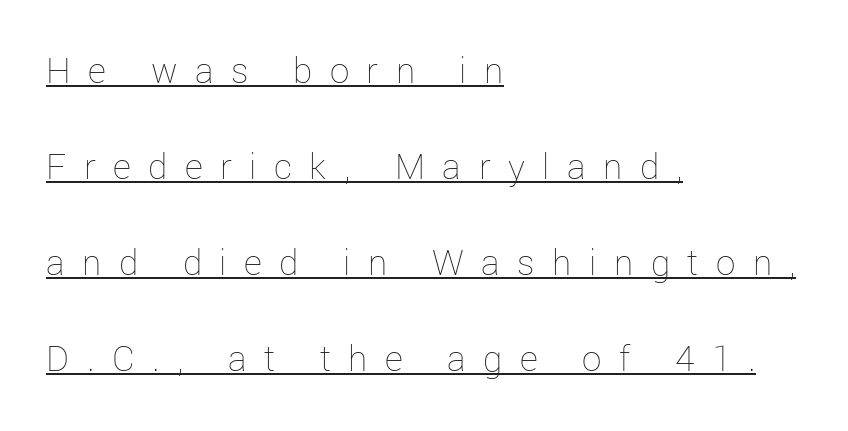
{"italic": "no", "bold": "no", "weight": "thin", "width": "normal", "stroke_contrast": "low", "x_height": "medium", "monospaced": "no", "underline": "yes", "align": "left", "line_spacing": "loose", "line_spacing_ratio": 2.46, "letter_spacing": "wide", "letter_spacing_em": 0.45, "glyph_px": 39}
